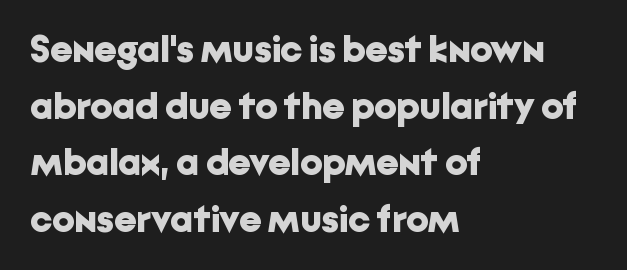
Q: Is the text bold? A: Yes.
Q: Is the text italic (slanted)? A: No, it is upright.
Q: Is the typeface a serif or a sans-serif typeface? A: Sans-serif.
Q: Is the text underlined? A: No.
Q: How is the paragraph aligned? A: Left-aligned.
Q: Is the spacing between letters normal or unusually wide? A: Normal.
Q: Is the spacing between lines tight, normal or loose? A: Normal.
Q: Width (condensed, normal, or wide)? A: Normal.
Q: Stroke contrast? A: Low.
Q: x-height? A: Medium.
Q: Monospaced? A: No.
